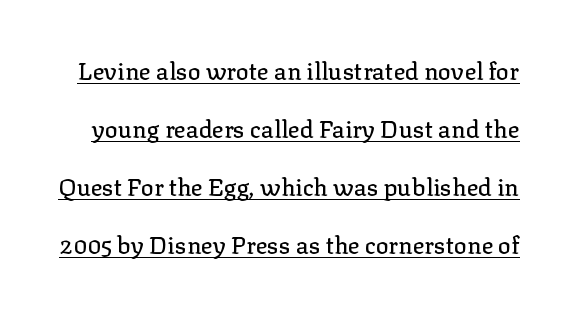
The image shows 24 px text type, upright; set loose line spacing (2.42x), normal letter spacing, underlined.
